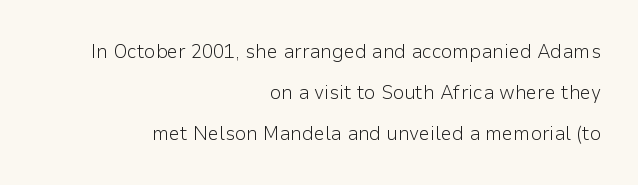
Compared with a flush-left layout, this one pins lines to the opposite, right side. Interline gaps are noticeably wide in this sample. Short note: letters normally spaced. Think standard paragraph weight, or any step lighter than that. Decoration check: the copy has no underline.
